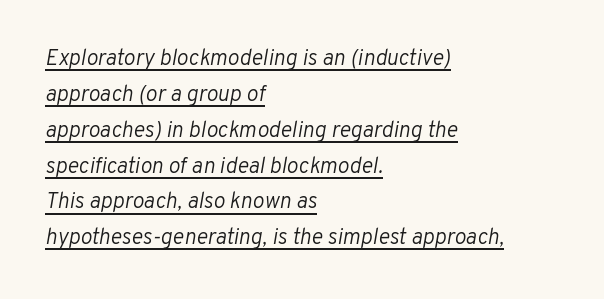
The axis of the letterforms is tilted away from vertical. Horizontal alignment here is leftward, the default for most running prose. You can see a thin bar hugging the bottom of the glyphs. The letters look calm and open, with moderate or lighter stems. Tracking value appears to be zero — textbook default spacing.
